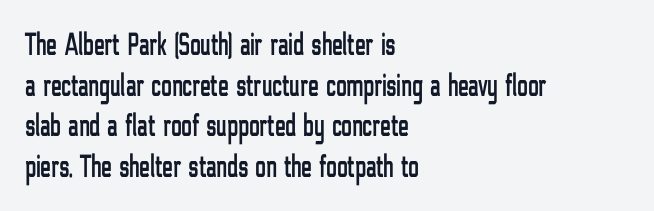
Q: Is the text italic (slanted)? A: No, it is upright.
Q: Is the typeface a serif or a sans-serif typeface? A: Sans-serif.
Q: Is the text underlined? A: No.
Q: How is the paragraph aligned? A: Left-aligned.
Q: Is the spacing between letters normal or unusually wide? A: Normal.
Q: Is the spacing between lines tight, normal or loose? A: Normal.
Q: Width (condensed, normal, or wide)? A: Condensed.
Q: Stroke contrast? A: Low.
Q: x-height? A: Medium.
Q: Monospaced? A: No.
